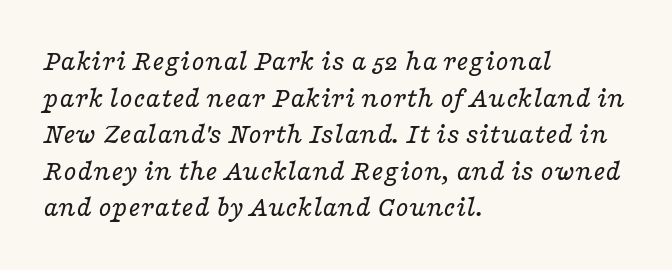
{"serif": "yes", "italic": "yes", "lean": "right", "slant_degrees": 16, "bold": "no", "weight": "regular", "width": "wide", "stroke_contrast": "low", "x_height": "medium", "monospaced": "no", "underline": "no", "align": "left", "line_spacing_ratio": 1.22, "letter_spacing": "normal", "letter_spacing_em": 0.0, "glyph_px": 30}
